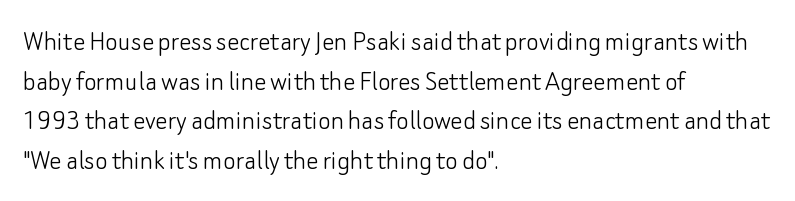
A student would call this left alignment; a typographer would say flush left, rag right. The face looks like a standard text weight, possibly lighter. These lines are rendered in a variable-pitch font. Lines of text with bare space underneath. Compared with typical body copy, the letter spacing here is the same. The typeface chosen for these lines omits serifs.
